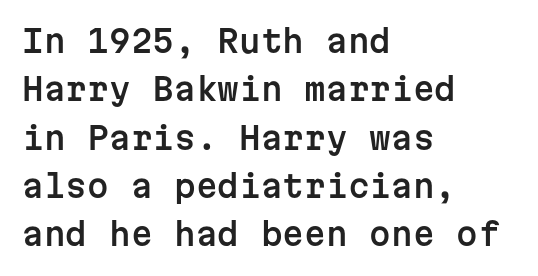
Q: Is the text italic (slanted)? A: No, it is upright.
Q: Is the typeface a serif or a sans-serif typeface? A: Sans-serif.
Q: Is the text underlined? A: No.
Q: How is the paragraph aligned? A: Left-aligned.
Q: Is the spacing between letters normal or unusually wide? A: Normal.
Q: Is the spacing between lines tight, normal or loose? A: Normal.
Q: Width (condensed, normal, or wide)? A: Normal.
Q: Stroke contrast? A: Low.
Q: x-height? A: Medium.
Q: Monospaced? A: Yes.
